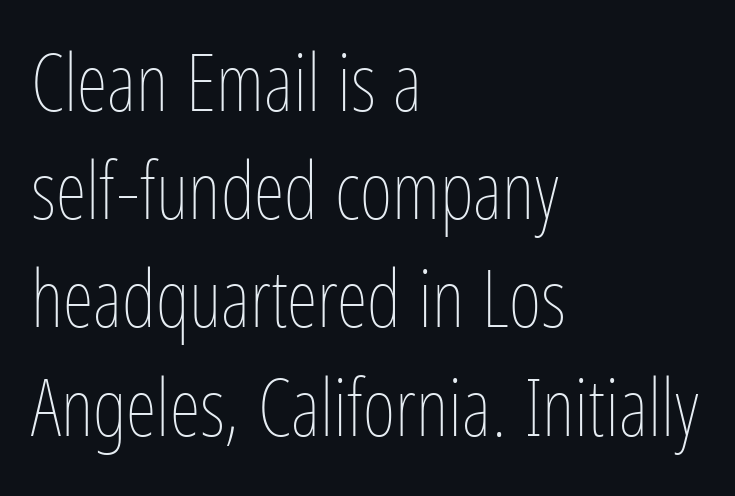
Q: Is the text bold? A: No.
Q: Is the text italic (slanted)? A: No, it is upright.
Q: Is the text underlined? A: No.
Q: How is the paragraph aligned? A: Left-aligned.
Q: Is the spacing between letters normal or unusually wide? A: Normal.
Q: Is the spacing between lines tight, normal or loose? A: Normal.
Q: Width (condensed, normal, or wide)? A: Condensed.
Q: Stroke contrast? A: Low.
Q: x-height? A: Medium.
Q: Monospaced? A: No.
